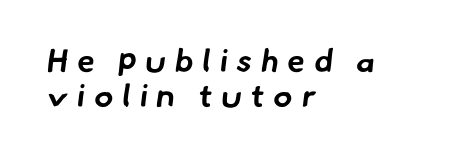
Q: Is the text bold? A: Yes.
Q: Is the typeface a serif or a sans-serif typeface? A: Sans-serif.
Q: Is the text underlined? A: No.
Q: How is the paragraph aligned? A: Left-aligned.
Q: Is the spacing between letters normal or unusually wide? A: Unusually wide.
Q: Is the spacing between lines tight, normal or loose? A: Tight.
Q: Width (condensed, normal, or wide)? A: Normal.
Q: Stroke contrast? A: Low.
Q: x-height? A: Small.
Q: Monospaced? A: No.
